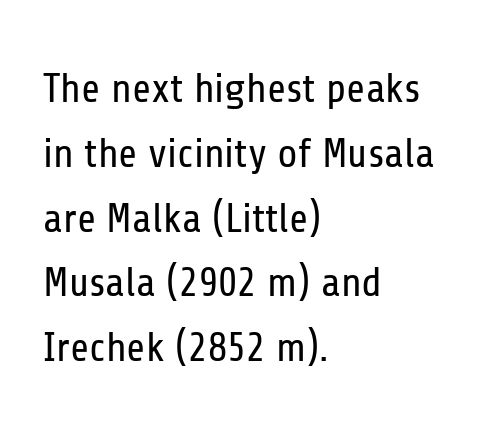
In terms of leading, this rendering sits right in the middle. Typographically, this falls in the sans-serif category. Characters follow at the spacing the type designer built in. Notice how the passage keeps a crisp vertical edge on the left only.
